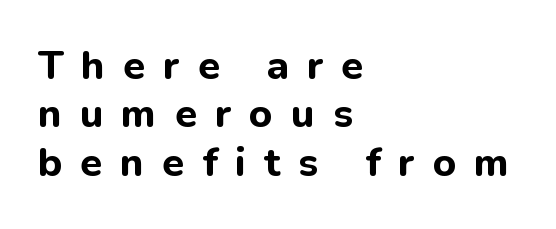
Q: Is the text bold? A: Yes.
Q: Is the text italic (slanted)? A: No, it is upright.
Q: Is the typeface a serif or a sans-serif typeface? A: Sans-serif.
Q: Is the text underlined? A: No.
Q: How is the paragraph aligned? A: Left-aligned.
Q: Is the spacing between letters normal or unusually wide? A: Unusually wide.
Q: Width (condensed, normal, or wide)? A: Normal.
Q: Stroke contrast? A: Low.
Q: x-height? A: Medium.
Q: Monospaced? A: No.
